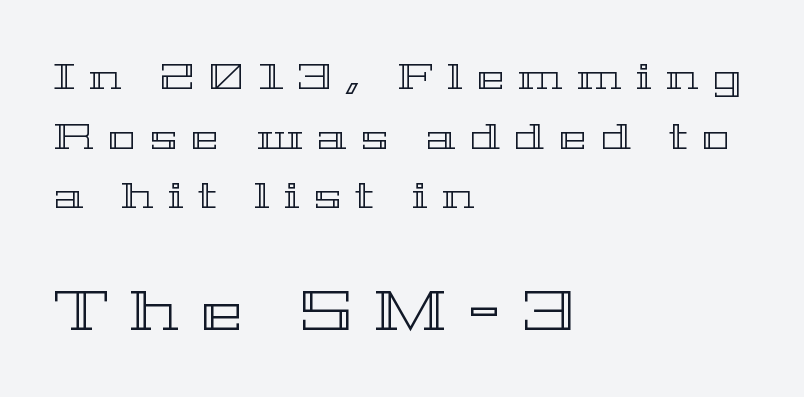
The image shows 56 px wide type, upright; set left-aligned, normal line spacing (1.61x), unusually wide letter spacing (+0.39 em), not underlined; the second (bottom) block is 1.51x larger; a medium x-height.
